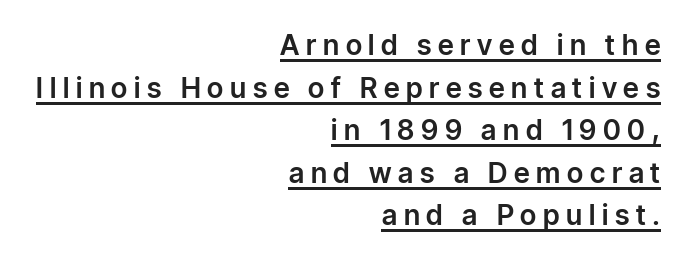
{"serif": "no", "italic": "no", "width": "normal", "stroke_contrast": "low", "x_height": "medium", "monospaced": "no", "underline": "yes", "align": "right", "line_spacing": "normal", "line_spacing_ratio": 1.52, "letter_spacing": "wide", "letter_spacing_em": 0.24, "glyph_px": 28}
